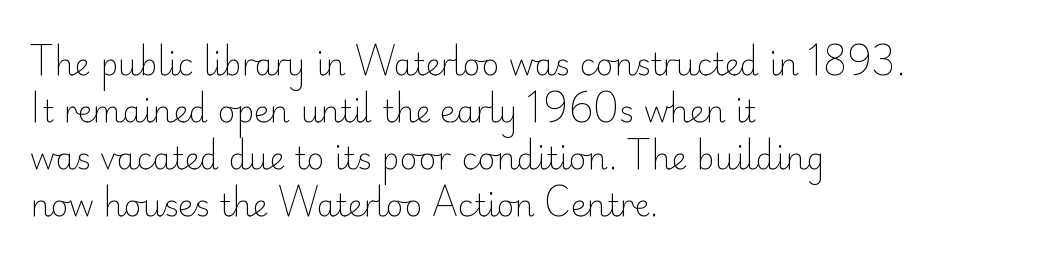
The gaps between neighbouring characters are ordinary and unremarkable. Is there any slant? The stems are plumb. The weight tops out at a normal text grade. Normally led — the rows are evenly, conventionally spaced. The face used here is proportionally spaced, like ordinary book or web type.
